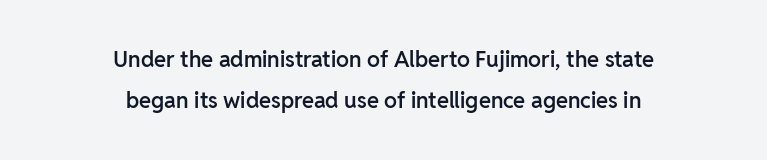
The image shows 22 px text type, upright; set centered, line spacing 1.87x, normal letter spacing, not underlined.
